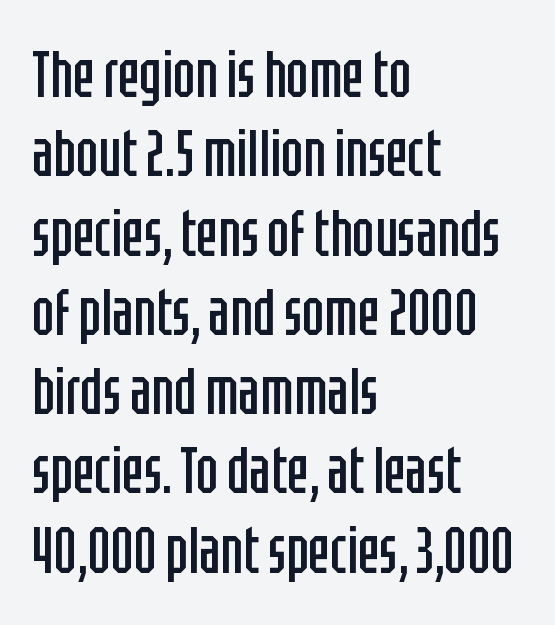
Look at the tracking — it's just the regular setting, nothing added. The rendering uses natural spacing where letterforms have individual widths. Upright lettering throughout. Beneath every word, the page is bare. The weight would be labelled regular, book, light, or lighter still.
